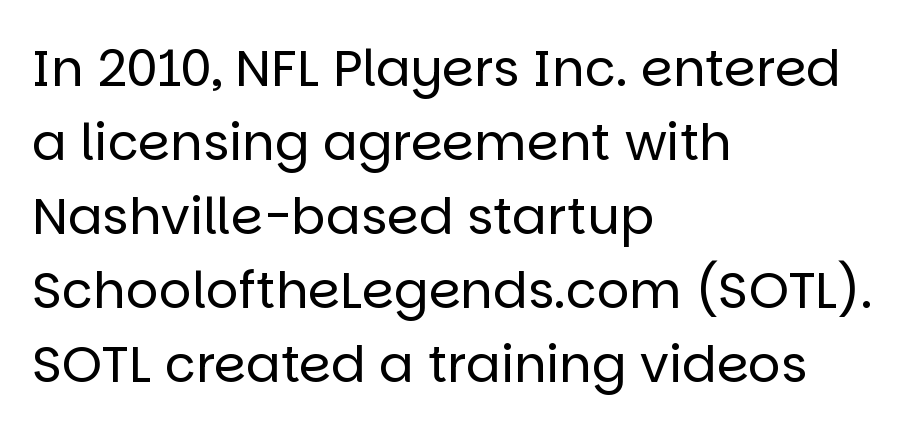
Glyph-to-glyph distance matches everyday printed text. In terms of letterform style, serifs are entirely absent. Posture: vertical. This sample has the flowing, uneven cadence of proportional lettering. Descender tails drop into unmarked territory.
